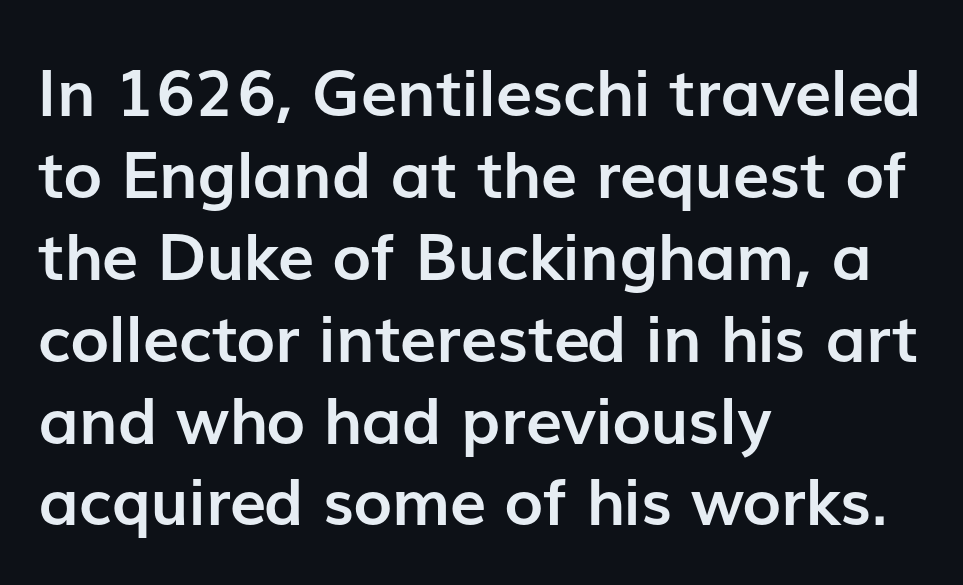
{"serif": "no", "italic": "no", "bold": "yes", "weight": "semibold", "width": "normal", "stroke_contrast": "low", "x_height": "medium", "monospaced": "no", "underline": "no", "align": "left", "line_spacing": "normal", "line_spacing_ratio": 1.26, "letter_spacing": "normal", "letter_spacing_em": 0.0, "glyph_px": 65}
